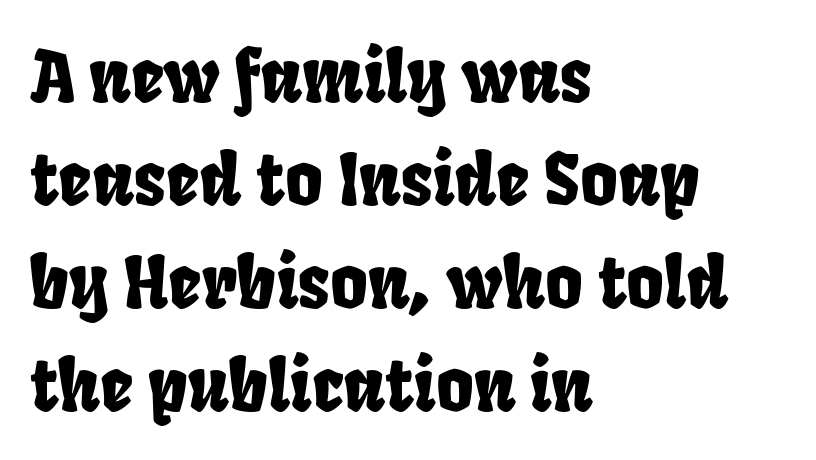
The image shows 72 px condensed sans-serif type; set left-aligned, normal line spacing (1.43x), normal letter spacing, not underlined; low stroke contrast and a large x-height.
